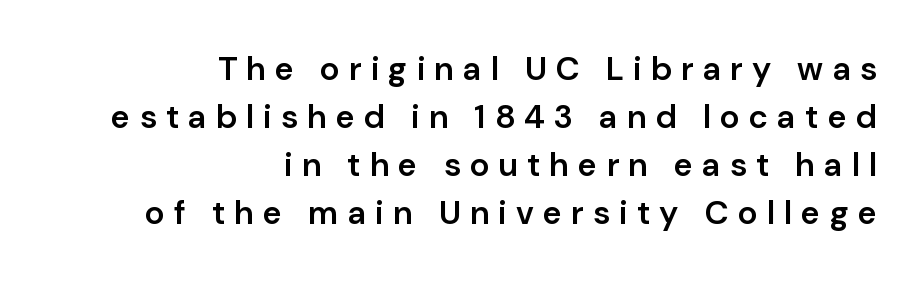
The typesetter chose a ragged-left arrangement here. You could only call the tracking loose — the letters float apart. Spacing verdict: proportional, widths tailored to each character. These lines were composed using upright roman letters.
